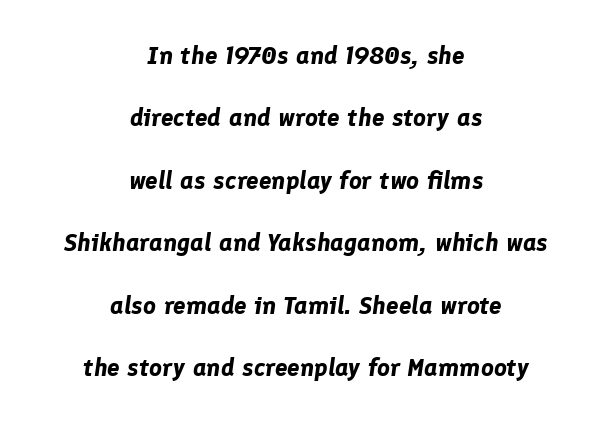
Q: Is the text bold? A: Yes.
Q: Is the text italic (slanted)? A: Yes, it leans right by about 8 degrees.
Q: Is the text underlined? A: No.
Q: How is the paragraph aligned? A: Centered.
Q: Is the spacing between letters normal or unusually wide? A: Normal.
Q: Is the spacing between lines tight, normal or loose? A: Loose.
